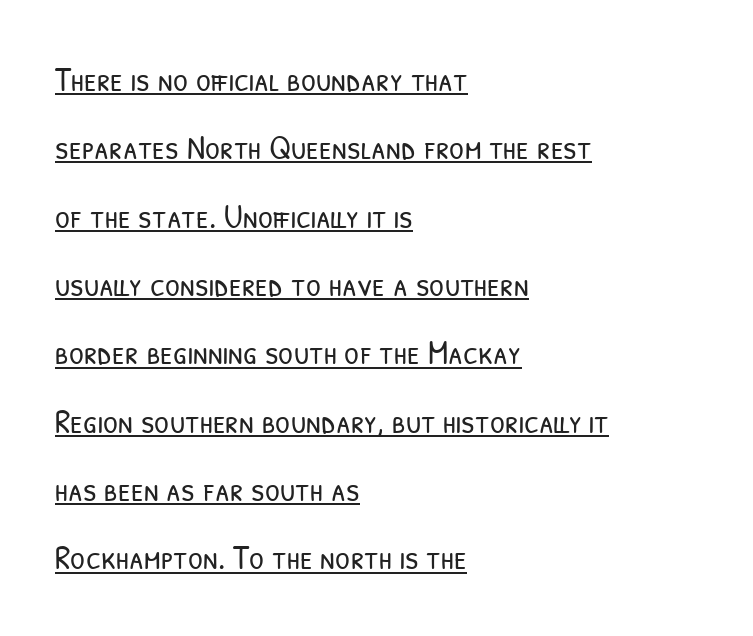
The image shows 34 px light, condensed sans-serif type; set left-aligned, loose line spacing (2.01x), normal letter spacing, underlined; low stroke contrast and a medium x-height.
